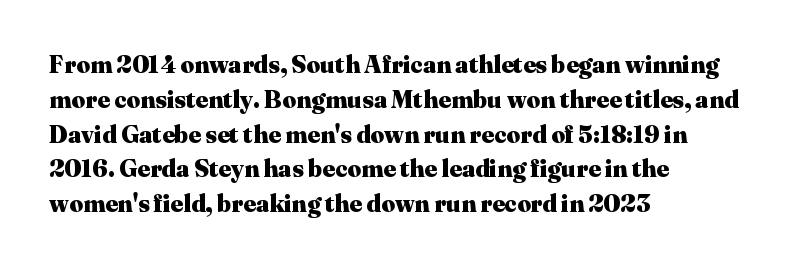
Nope, not italic — everything's standing straight. The passage shown has conventional tracking throughout. Bold? Absolutely — the strokes are thick and heavy. If you drew a ruler down the left edge, every line would touch it. The gap between lines stays unmarked. Horizontal bands of white between lines are of average thickness.
